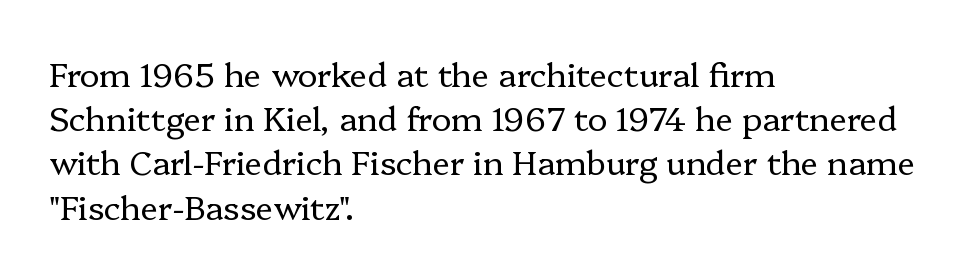
The image shows 33 px regular-weight serif type, upright; set left-aligned, normal line spacing (1.34x), normal letter spacing, not underlined; low stroke contrast and a medium x-height.
